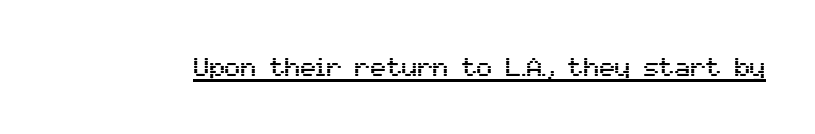
Posture: vertical. Is the letter spacing exaggerated? No — it looks like the ordinary default. These characters rest on top of a visible drawn line.
